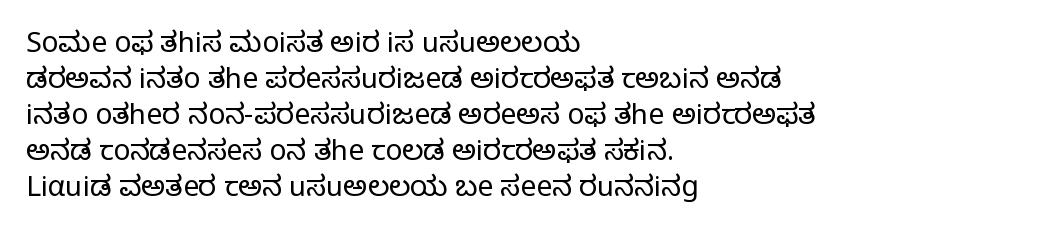
{"serif": "yes", "italic": "no", "bold": "no", "weight": "regular", "width": "normal", "stroke_contrast": "low", "x_height": "large", "monospaced": "no", "underline": "no", "align": "left", "line_spacing": "normal", "line_spacing_ratio": 1.29, "letter_spacing": "normal", "letter_spacing_em": 0.0, "glyph_px": 28}
